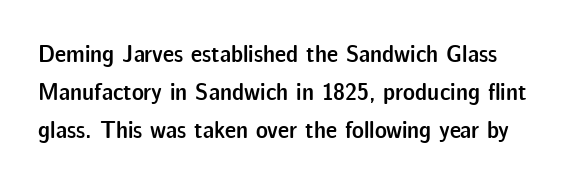
{"italic": "no", "bold": "semi", "underline": "no", "line_spacing": "normal", "line_spacing_ratio": 1.53, "letter_spacing": "normal", "letter_spacing_em": 0.0, "glyph_px": 25}
